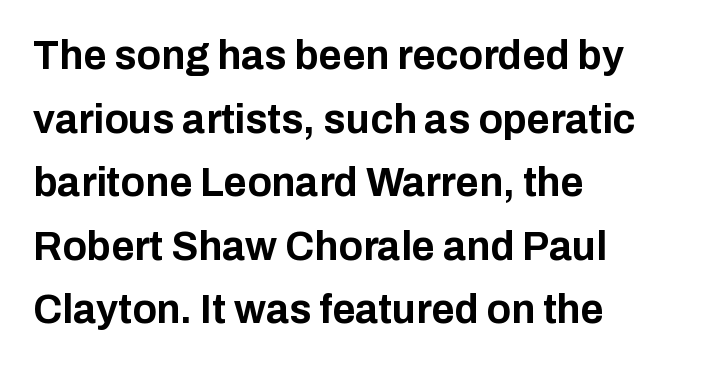
Q: Is the text bold? A: Yes.
Q: Is the text italic (slanted)? A: No, it is upright.
Q: Is the typeface a serif or a sans-serif typeface? A: Sans-serif.
Q: Is the text underlined? A: No.
Q: How is the paragraph aligned? A: Left-aligned.
Q: Is the spacing between letters normal or unusually wide? A: Normal.
Q: Is the spacing between lines tight, normal or loose? A: Normal.
Q: Width (condensed, normal, or wide)? A: Normal.
Q: Stroke contrast? A: Low.
Q: x-height? A: Medium.
Q: Monospaced? A: No.
